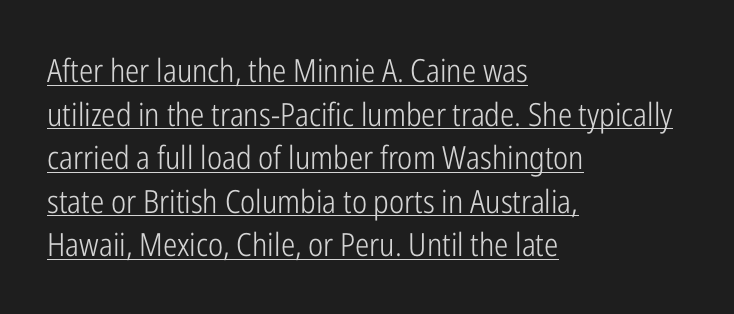
Q: Is the text bold? A: No.
Q: Is the text italic (slanted)? A: No, it is upright.
Q: Is the typeface a serif or a sans-serif typeface? A: Sans-serif.
Q: Is the text underlined? A: Yes.
Q: How is the paragraph aligned? A: Left-aligned.
Q: Is the spacing between letters normal or unusually wide? A: Normal.
Q: Is the spacing between lines tight, normal or loose? A: Normal.
Q: Width (condensed, normal, or wide)? A: Condensed.
Q: Stroke contrast? A: Low.
Q: x-height? A: Medium.
Q: Monospaced? A: No.
